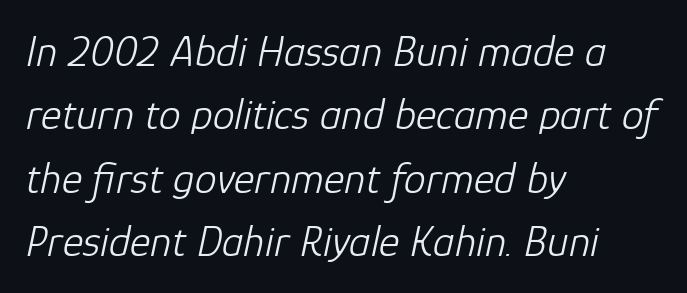
Teacher's note: observe the even left margin — that is flush-left alignment. Each row of text sits above clean, open space. This is oblique type, the kind used for emphasis or titles. Proportional: the letters do not fall into vertical columns. A typesetter would call this zero additional tracking. Successive baselines arrive at the customary interval.
